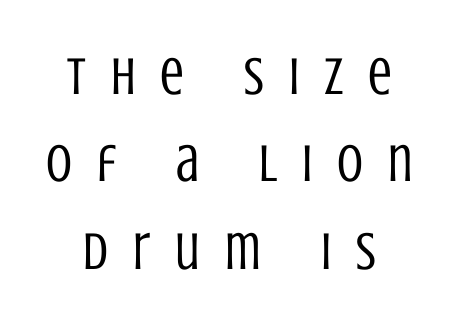
The image shows 53 px regular-weight, condensed sans-serif type, upright; set centered, normal line spacing (1.65x), unusually wide letter spacing (+0.47 em), not underlined; low stroke contrast and a large x-height.
